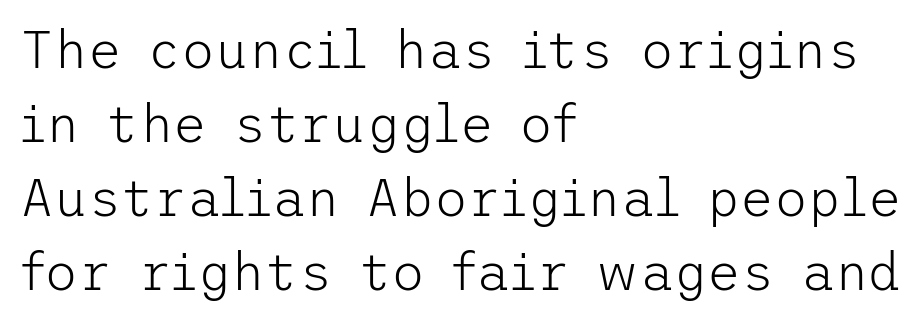
Does the leading feel generous? No, just average. What kind of face is this? One without serifs — a sans. The specimen omits any rule beneath the text block's lines. Posture: straight, roman, zero tilt. Is the type heavy? It reads as light-to-regular instead.
